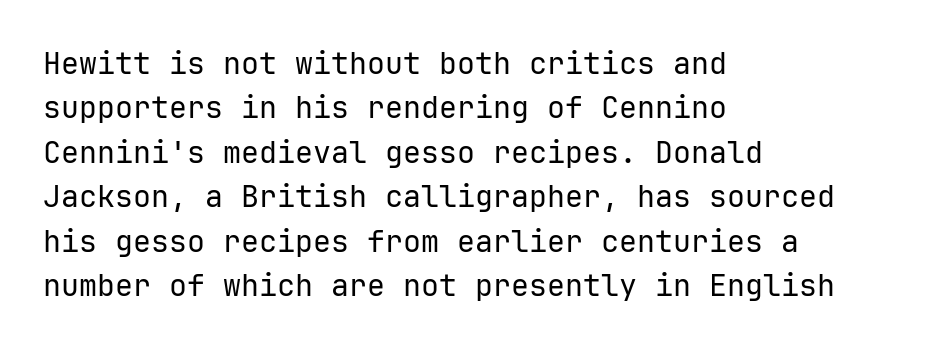
{"serif": "no", "italic": "no", "bold": "no", "weight": "regular", "width": "normal", "stroke_contrast": "low", "x_height": "medium", "underline": "no", "align": "left", "line_spacing": "normal", "line_spacing_ratio": 1.48, "letter_spacing": "normal", "letter_spacing_em": 0.0, "glyph_px": 30}
